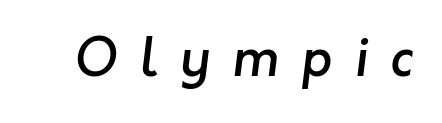
Q: Is the text bold? A: Semi-bold.
Q: Is the typeface a serif or a sans-serif typeface? A: Sans-serif.
Q: Is the text underlined? A: No.
Q: Is the spacing between letters normal or unusually wide? A: Unusually wide.
Q: Width (condensed, normal, or wide)? A: Normal.
Q: Stroke contrast? A: Low.
Q: x-height? A: Medium.
Q: Monospaced? A: No.
